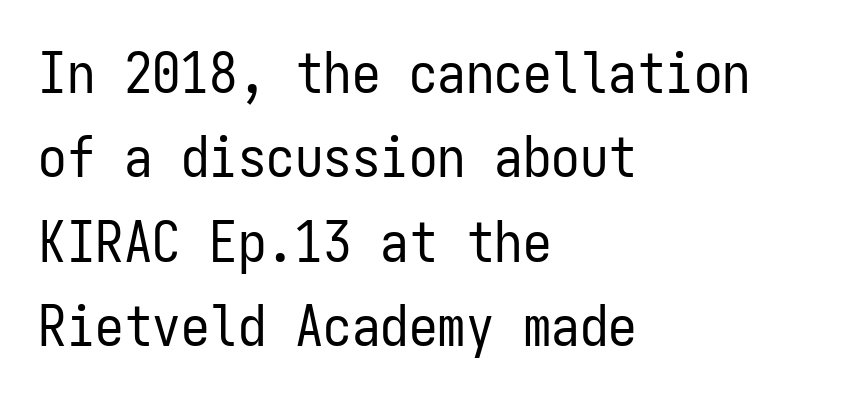
Q: Is the text bold? A: No.
Q: Is the text italic (slanted)? A: No, it is upright.
Q: Is the typeface a serif or a sans-serif typeface? A: Sans-serif.
Q: Is the text underlined? A: No.
Q: How is the paragraph aligned? A: Left-aligned.
Q: Is the spacing between letters normal or unusually wide? A: Normal.
Q: Is the spacing between lines tight, normal or loose? A: Normal.
Q: Width (condensed, normal, or wide)? A: Condensed.
Q: Stroke contrast? A: Low.
Q: x-height? A: Medium.
Q: Monospaced? A: Yes.
